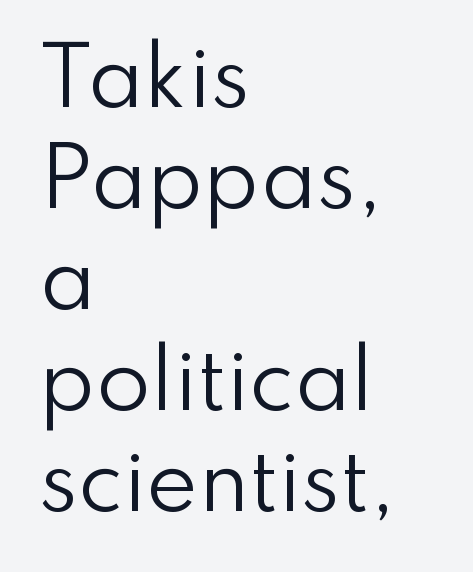
{"serif": "no", "italic": "no", "bold": "no", "weight": "regular", "width": "normal", "stroke_contrast": "low", "x_height": "small", "monospaced": "no", "underline": "no", "align": "left", "line_spacing": "normal", "line_spacing_ratio": 1.28, "letter_spacing": "normal", "letter_spacing_em": 0.0, "glyph_px": 79}
